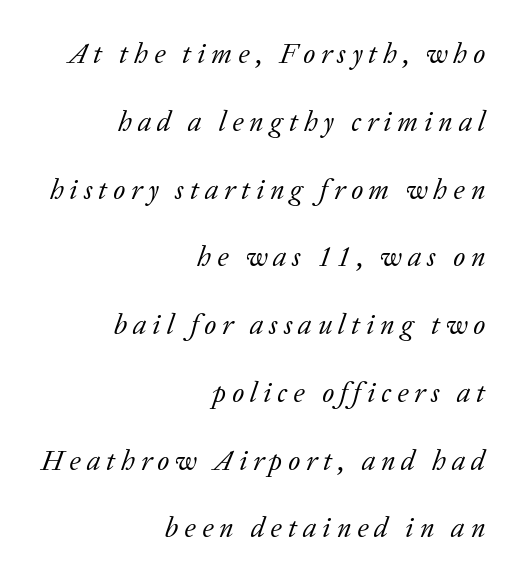
Q: Is the text bold? A: No.
Q: Is the text italic (slanted)? A: Yes, it leans right by about 20 degrees.
Q: Is the typeface a serif or a sans-serif typeface? A: Serif.
Q: Is the text underlined? A: No.
Q: How is the paragraph aligned? A: Right-aligned.
Q: Is the spacing between letters normal or unusually wide? A: Unusually wide.
Q: Is the spacing between lines tight, normal or loose? A: Loose.
Q: Width (condensed, normal, or wide)? A: Normal.
Q: Stroke contrast? A: Low.
Q: x-height? A: Medium.
Q: Monospaced? A: No.
